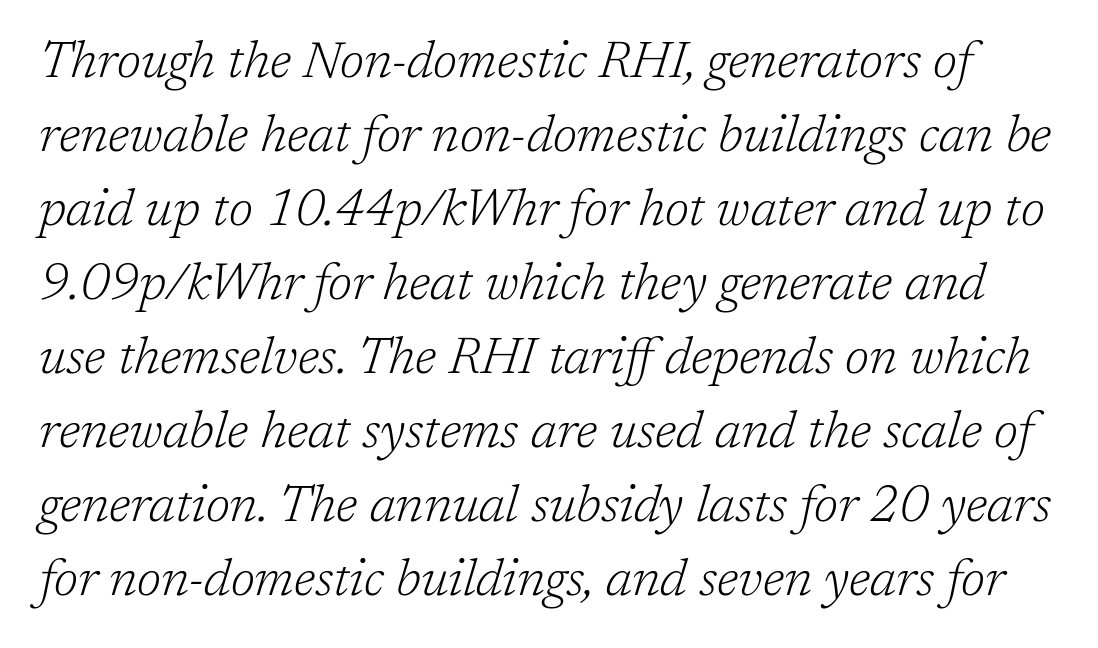
The image shows 51 px light serif type, italic (leaning right); set normal line spacing (1.45x), normal letter spacing, not underlined; low stroke contrast and a medium x-height.
